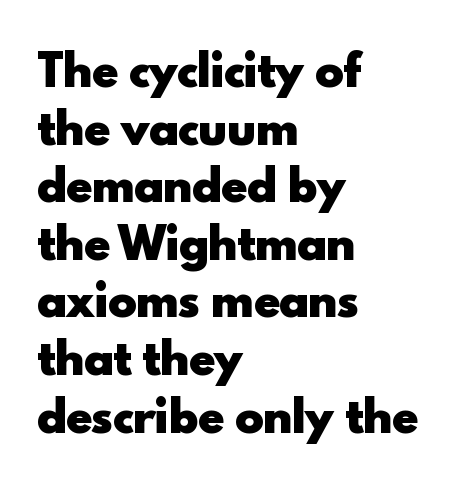
Descenders are the only things crossing below the line. In terms of leading, this rendering sits right in the middle. A roman cut, with each character standing at attention. In terms of weight, the rendering is a true, heavy bold. A typesetter would call this zero additional tracking.
